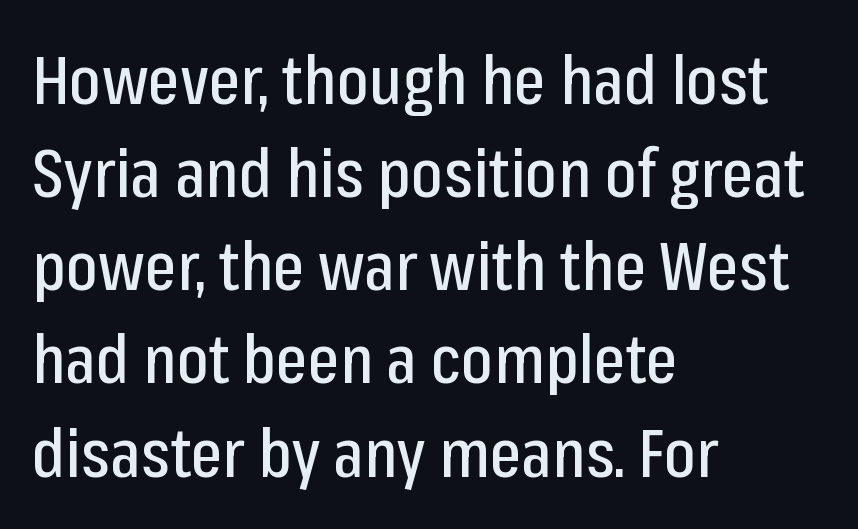
{"serif": "no", "italic": "no", "width": "condensed", "stroke_contrast": "low", "x_height": "medium", "monospaced": "no", "underline": "no", "align": "left", "line_spacing": "normal", "line_spacing_ratio": 1.39, "letter_spacing": "normal", "letter_spacing_em": 0.0, "glyph_px": 67}
